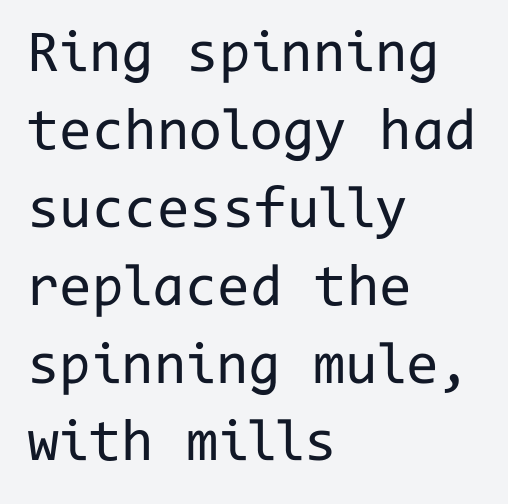
The image shows 59 px regular-weight sans-serif type, upright, monospaced; set left-aligned, normal line spacing (1.32x), normal letter spacing, not underlined; low stroke contrast and a medium x-height.
